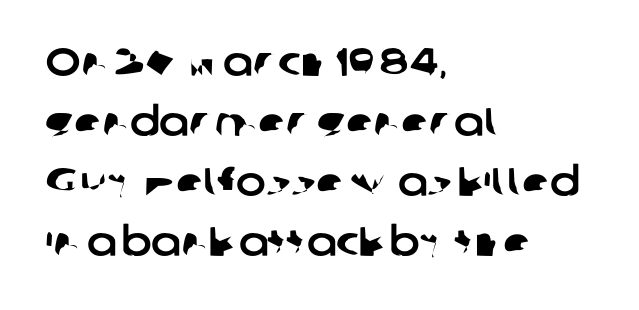
The image shows 40 px sans-serif type; set left-aligned, normal line spacing (1.5x), normal letter spacing, not underlined; low stroke contrast and a medium x-height.
